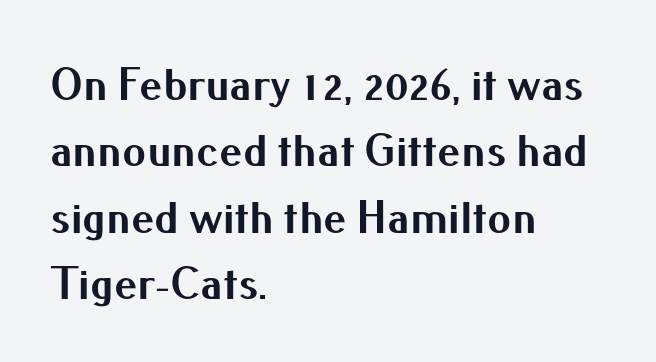
{"serif": "no", "italic": "no", "bold": "yes", "weight": "bold", "width": "normal", "stroke_contrast": "medium", "x_height": "small", "monospaced": "no", "underline": "no", "align": "left", "line_spacing": "normal", "line_spacing_ratio": 1.41, "letter_spacing": "normal", "letter_spacing_em": 0.0, "glyph_px": 47}
